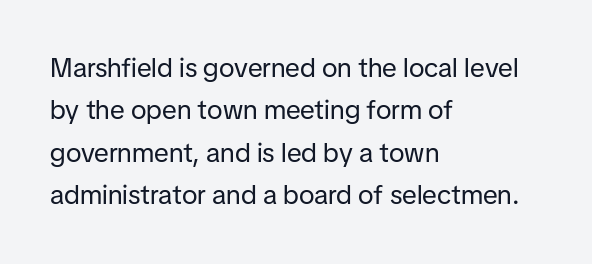
{"italic": "no", "bold": "no", "underline": "no", "align": "left", "line_spacing": "normal", "line_spacing_ratio": 1.57, "letter_spacing": "normal", "letter_spacing_em": 0.0, "glyph_px": 27}
